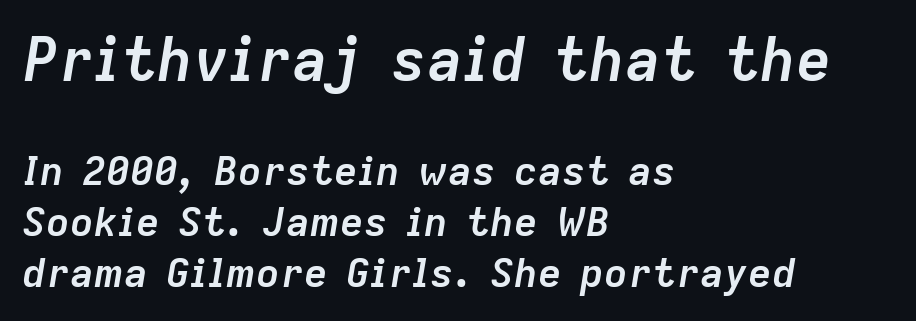
The image shows 60 px semibold type, italic (leaning right); set left-aligned, normal line spacing (1.27x), normal letter spacing, not underlined; the first (top) block is 1.5x larger; low stroke contrast and a medium x-height.
